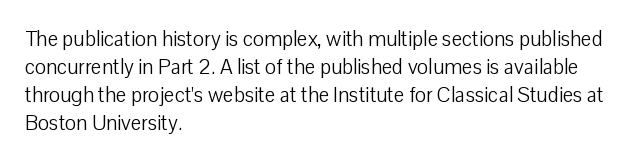
The image shows 21 px text type, upright; set left-aligned, normal line spacing (1.34x), normal letter spacing, not underlined.
